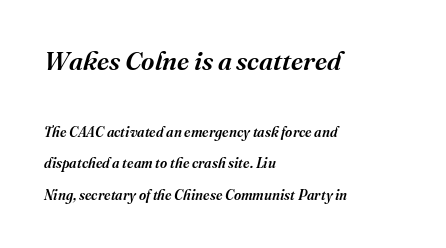
Q: Is the text bold? A: Semi-bold.
Q: Is the text italic (slanted)? A: Yes, it leans right by about 16 degrees.
Q: Is the text underlined? A: No.
Q: How is the paragraph aligned? A: Left-aligned.
Q: Is the spacing between letters normal or unusually wide? A: Normal.
Q: Is the spacing between lines tight, normal or loose? A: Loose.
Q: Which block of text is set in a larger size, the first (top) or the second (bottom)? A: The first (top) one.
